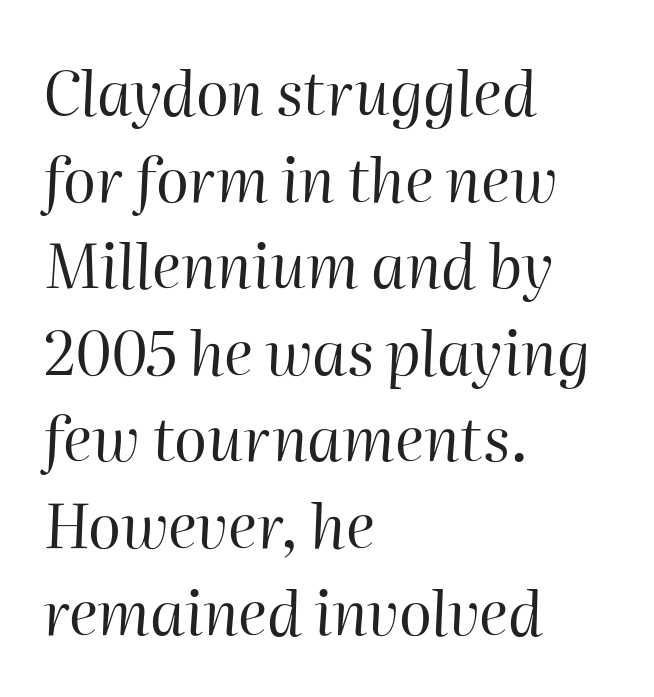
Vertically, the passage feels balanced, rows spaced as you'd expect. Words appear dense and cohesive because spacing is normal. Any mark beneath the type? The region is blank. No heavy texture on the line: the type isn't bold.
